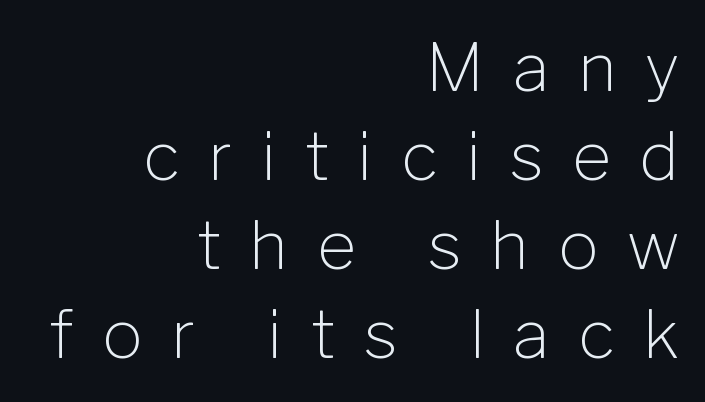
Examine the stroke ends and you'll find no serifs. A quiet, ordinary-to-light weight characterises the typeface. Spacing verdict: proportional, widths tailored to each character. Notice how descenders clear the ascenders below comfortably — that's standard leading.
